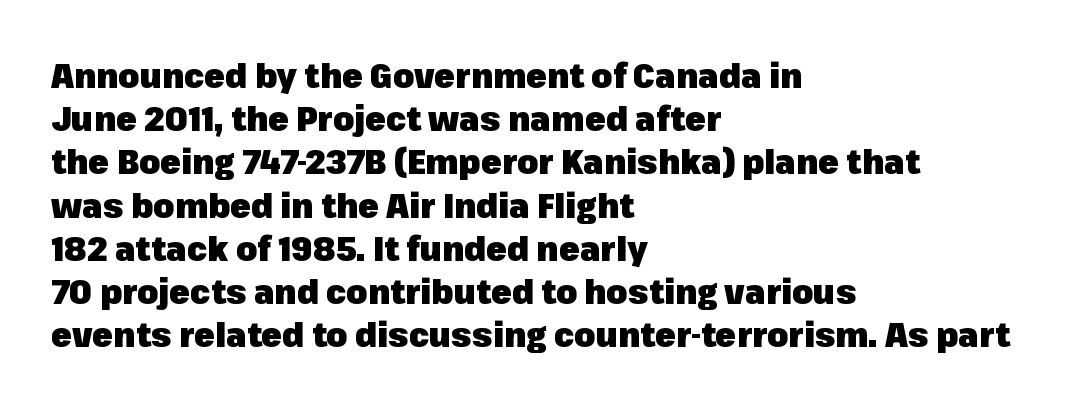
{"serif": "no", "italic": "no", "bold": "yes", "weight": "heavy", "width": "normal", "stroke_contrast": "low", "x_height": "medium", "monospaced": "no", "underline": "no", "align": "left", "line_spacing": "normal", "line_spacing_ratio": 1.27, "letter_spacing": "normal", "letter_spacing_em": 0.0, "glyph_px": 34}
